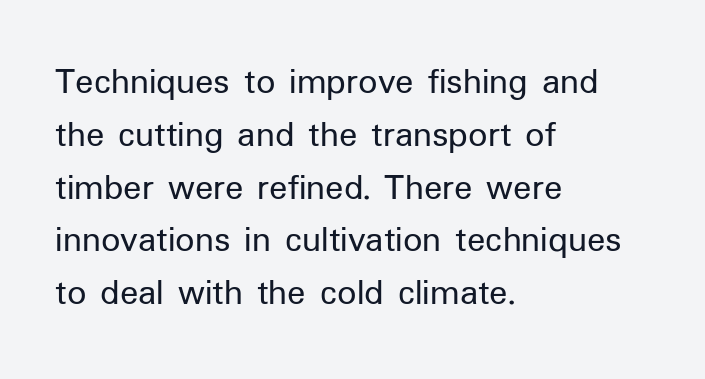
Is the block centered? No — it sits flush against the left margin. Stroke thickness stays within the range of a standard reading face or lighter. Letter spacing: default. One glance says typical: line gaps are just what's usual. Spacing verdict: proportional, widths tailored to each character. Style check: upright.
